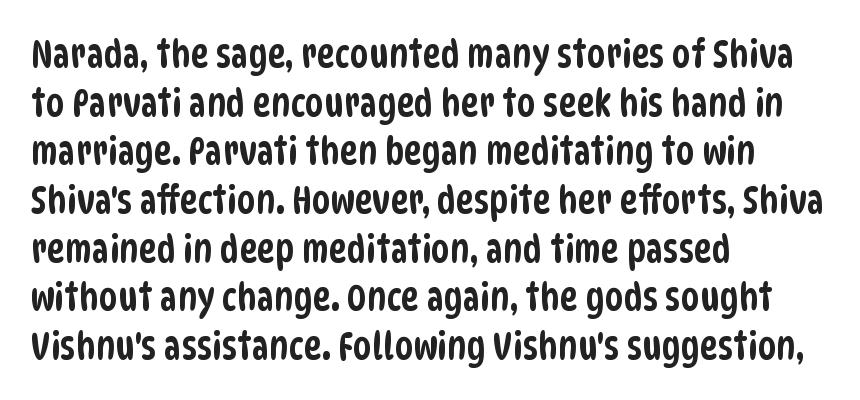
The image shows 38 px condensed sans-serif type; set left-aligned, normal line spacing (1.28x), normal letter spacing, not underlined; low stroke contrast and a large x-height.
